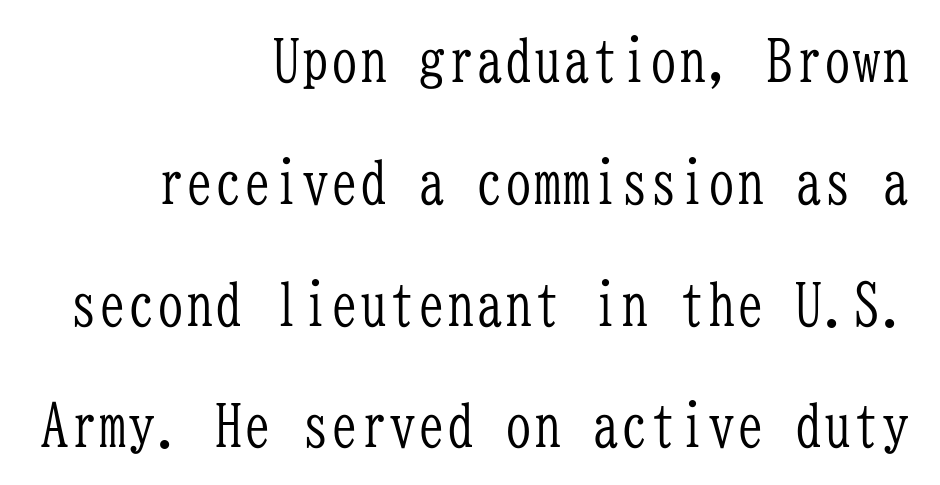
This is the regular roman posture of the typeface. Any mark beneath the type? The region is blank. Is this a fixed-width face? Yes — each glyph sits in an identical cell. The font family rendered here belongs to the serif group. Short and long lines alike share a common ending point at right.
